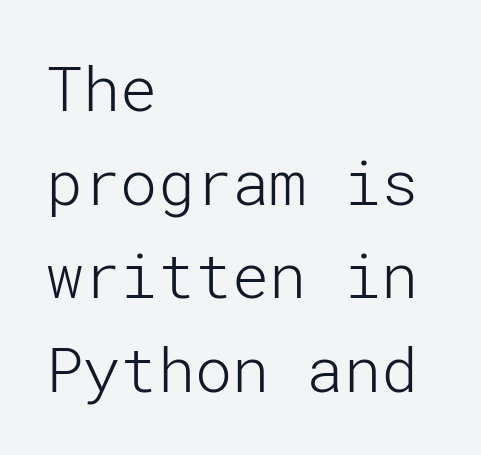
Line starts are locked; line ends wander. Each stroke keeps to a modest, everyday thickness or less. Serifs: no, the terminals of the letterforms are clean. Characters follow at the spacing the type designer built in.
